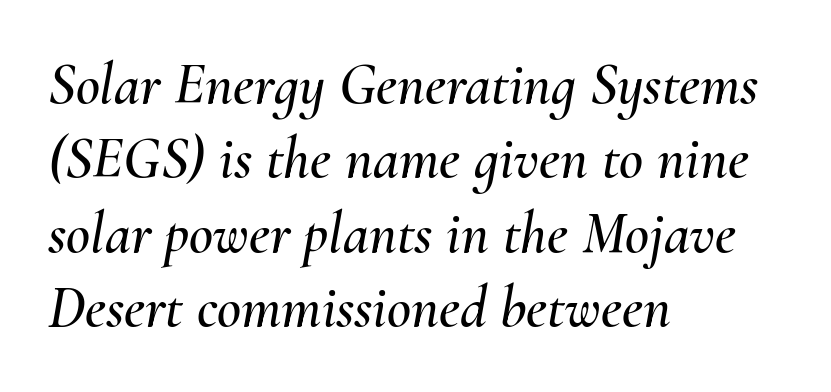
Does the lettering tilt? It does — this is italic. Character widths vary here, with narrow letters taking less room than wide ones. The paragraph has a hard left edge and a soft right edge. The block of text has a typical density, with ordinary space between rows.
